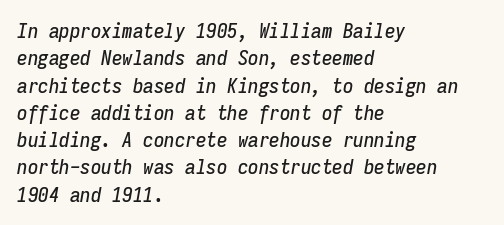
Is the block centered? No — it sits flush against the left margin. In terms of letterspacing, this is plain default setting. Style check: oblique. The space beneath each line is pristine and unruled. Interline gaps are of average width in this sample.
